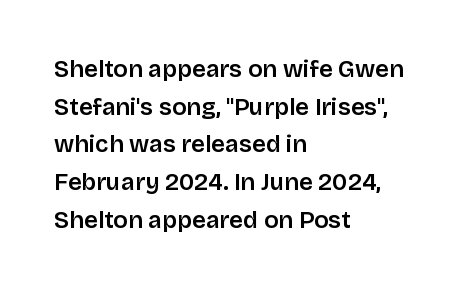
Students, observe: this is what conventionally led text looks like. When letters stand straight like this, we call the style roman or upright. Horizontally, the lines are justified to the leading edge only. The type is set solid horizontally, with unmodified tracking. The baseline area is clear.
